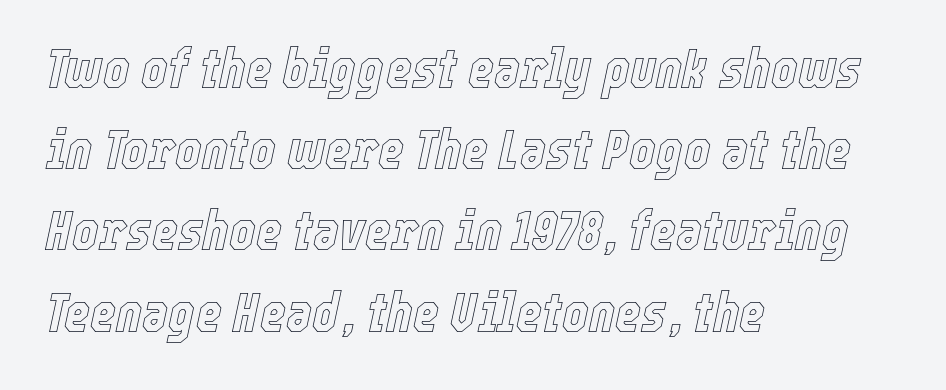
The rows are spaced the way most documents space them. The zone under the glyphs is completely vacant. Rendered with sloped, italic letterforms. The letterforms sit shoulder to shoulder at normal distance. In CSS terms this would be text-align: left.
